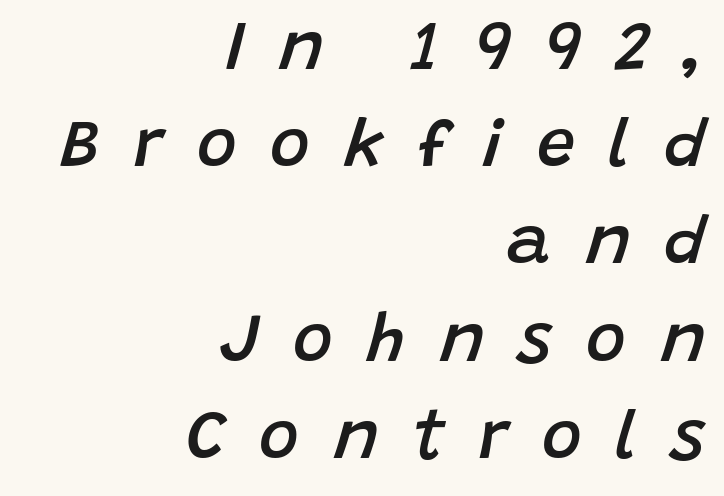
The image shows 68 px semibold type, italic (leaning right); set right-aligned, normal line spacing (1.43x), unusually wide letter spacing (+0.5 em), not underlined; low stroke contrast and a large x-height.
